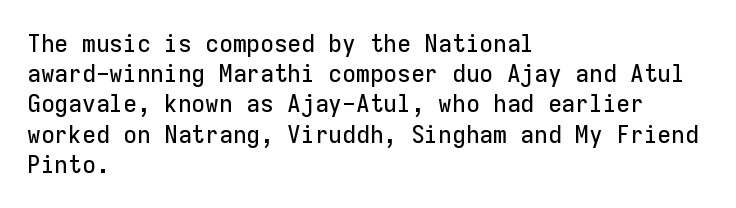
Standard letterfit; no display-style spreading of the glyphs. A typesetter would mark this as roman, not italic. Does the copy run flush right? No — it runs flush left. Words float on clear page, feet unadorned.
